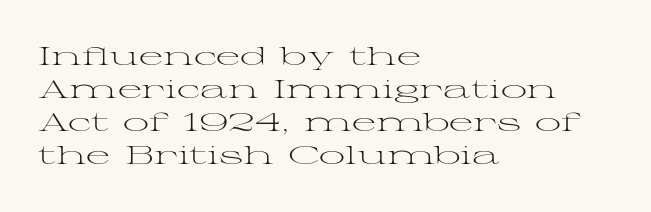
Q: Is the text bold? A: No.
Q: Is the text italic (slanted)? A: No, it is upright.
Q: Is the text underlined? A: No.
Q: How is the paragraph aligned? A: Left-aligned.
Q: Is the spacing between letters normal or unusually wide? A: Normal.
Q: Is the spacing between lines tight, normal or loose? A: Normal.
